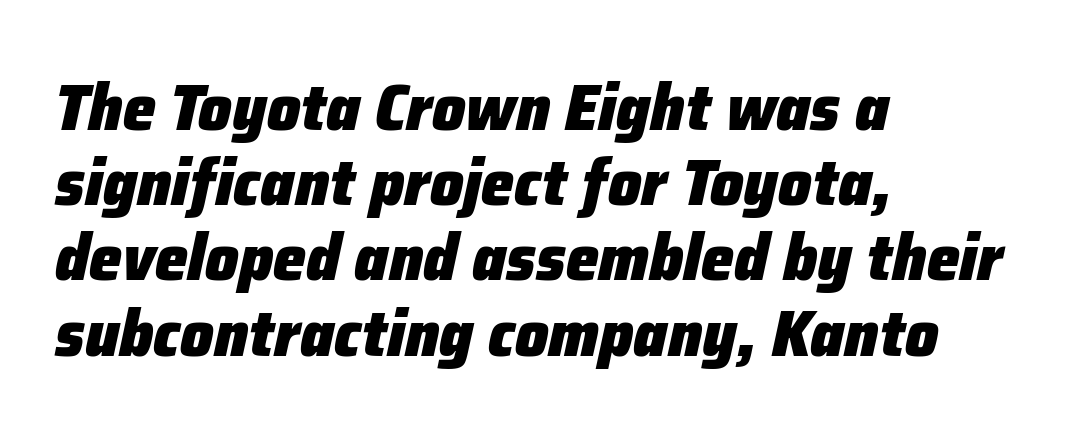
{"italic": "yes", "lean": "right", "slant_degrees": 12, "bold": "yes", "weight": "heavy", "width": "normal", "stroke_contrast": "low", "x_height": "medium", "monospaced": "no", "underline": "no", "align": "left", "line_spacing": "tight", "line_spacing_ratio": 1.14, "letter_spacing": "normal", "letter_spacing_em": 0.0, "glyph_px": 66}
